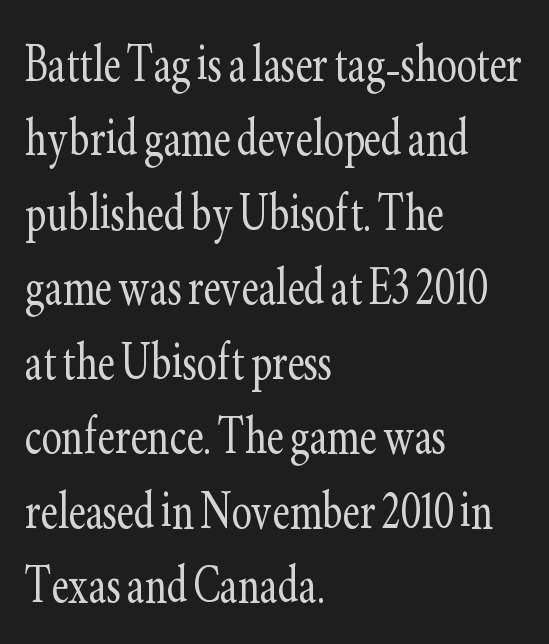
Q: Is the text bold? A: No.
Q: Is the text italic (slanted)? A: No, it is upright.
Q: Is the typeface a serif or a sans-serif typeface? A: Serif.
Q: Is the text underlined? A: No.
Q: How is the paragraph aligned? A: Left-aligned.
Q: Is the spacing between letters normal or unusually wide? A: Normal.
Q: Width (condensed, normal, or wide)? A: Condensed.
Q: Stroke contrast? A: Low.
Q: x-height? A: Small.
Q: Monospaced? A: No.
